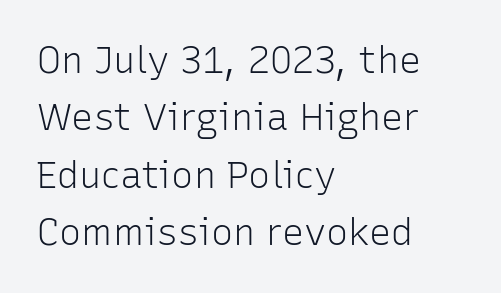
{"serif": "no", "italic": "no", "bold": "no", "weight": "light", "width": "normal", "stroke_contrast": "low", "x_height": "medium", "monospaced": "no", "underline": "no", "align": "left", "line_spacing": "normal", "line_spacing_ratio": 1.55, "letter_spacing": "normal", "letter_spacing_em": 0.0, "glyph_px": 37}
